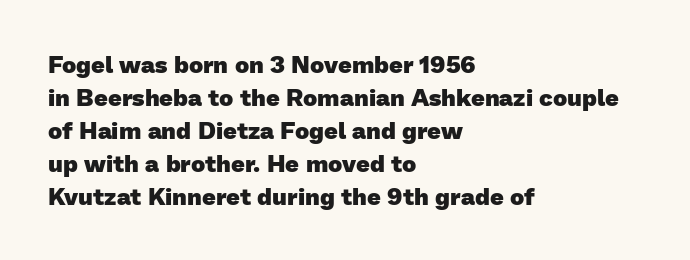
The image shows 24 px bold type; set left-aligned, normal line spacing (1.38x), normal letter spacing, not underlined.
